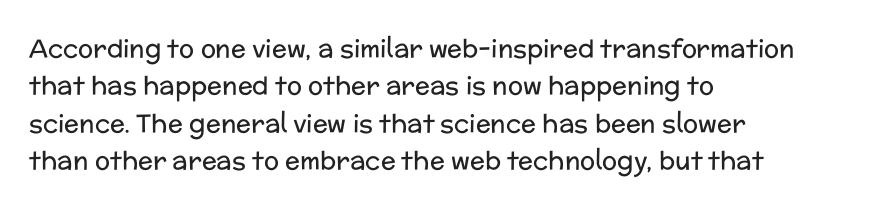
The image shows 25 px text type, upright; set left-aligned, normal line spacing (1.5x), normal letter spacing, not underlined.
